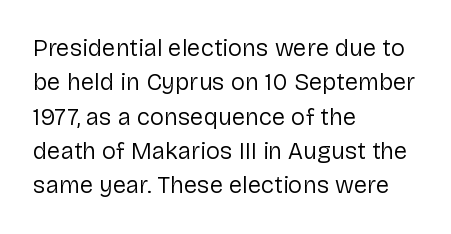
{"italic": "no", "bold": "no", "underline": "no", "align": "left", "line_spacing": "normal", "line_spacing_ratio": 1.43, "letter_spacing": "normal", "letter_spacing_em": 0.0, "glyph_px": 24}
